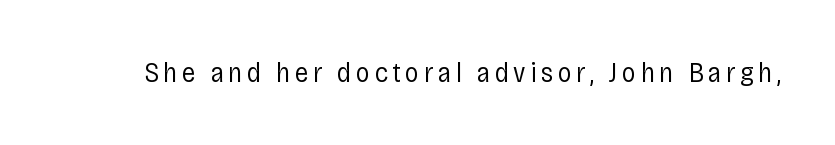
The image shows 28 px regular-weight, condensed sans-serif type, upright; set not underlined; low stroke contrast and a large x-height.
